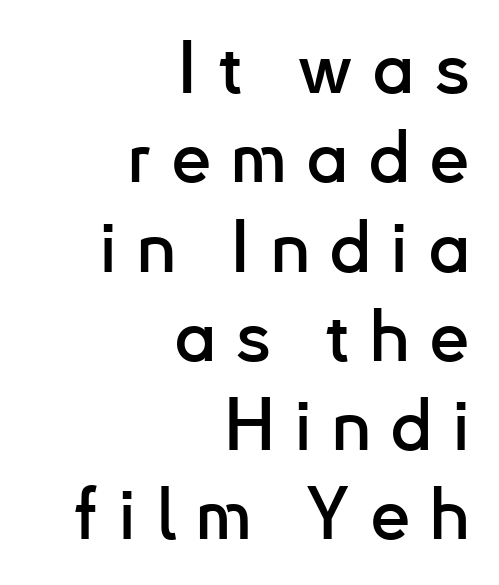
Q: Is the text italic (slanted)? A: No, it is upright.
Q: Is the typeface a serif or a sans-serif typeface? A: Sans-serif.
Q: Is the text underlined? A: No.
Q: How is the paragraph aligned? A: Right-aligned.
Q: Is the spacing between letters normal or unusually wide? A: Unusually wide.
Q: Width (condensed, normal, or wide)? A: Normal.
Q: Stroke contrast? A: Low.
Q: x-height? A: Small.
Q: Monospaced? A: No.
